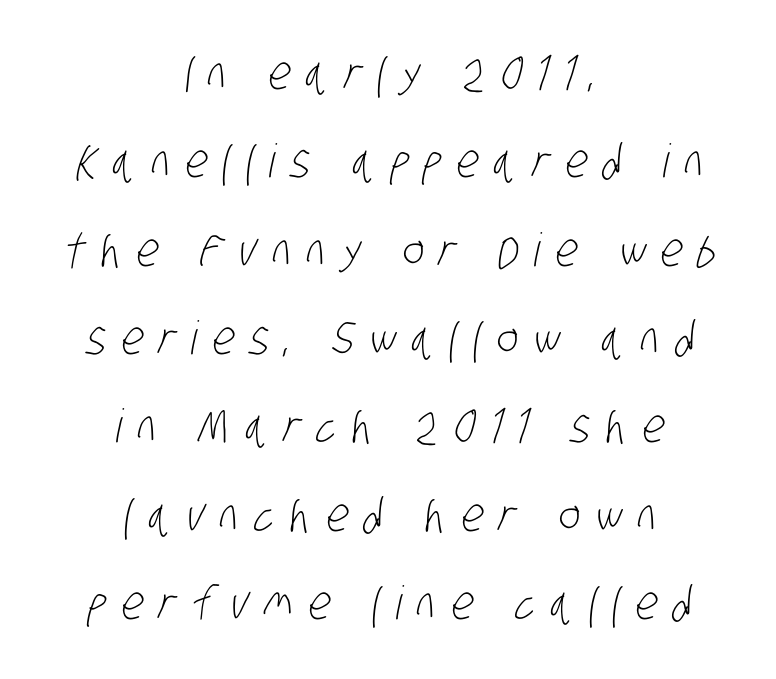
Q: Is the text bold? A: No.
Q: Is the typeface a serif or a sans-serif typeface? A: Sans-serif.
Q: Is the text underlined? A: No.
Q: How is the paragraph aligned? A: Centered.
Q: Is the spacing between letters normal or unusually wide? A: Unusually wide.
Q: Is the spacing between lines tight, normal or loose? A: Loose.
Q: Width (condensed, normal, or wide)? A: Condensed.
Q: Stroke contrast? A: Low.
Q: x-height? A: Large.
Q: Monospaced? A: No.
